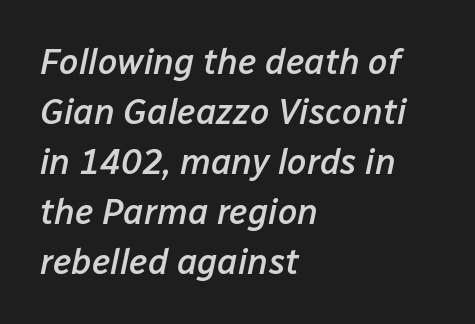
{"italic": "yes", "lean": "right", "slant_degrees": 12, "bold": "semi", "weight": "semibold", "width": "normal", "stroke_contrast": "low", "x_height": "medium", "monospaced": "no", "underline": "no", "align": "left", "line_spacing": "normal", "line_spacing_ratio": 1.43, "letter_spacing": "normal", "letter_spacing_em": 0.0, "glyph_px": 35}
